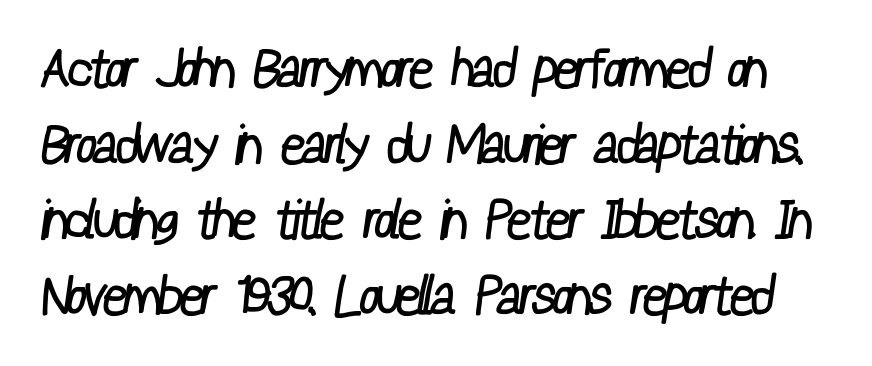
{"serif": "no", "bold": "no", "weight": "regular", "width": "condensed", "stroke_contrast": "low", "x_height": "medium", "monospaced": "no", "underline": "no", "line_spacing": "normal", "line_spacing_ratio": 1.4, "letter_spacing": "normal", "letter_spacing_em": 0.0, "glyph_px": 54}
